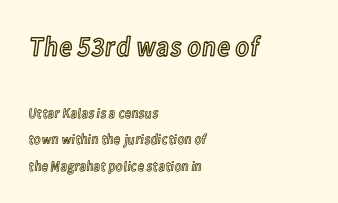
Compared with typical body copy, the letter spacing here is the same. Character widths vary here, with narrow letters taking less room than wide ones. This rendering uses left alignment, leaving the right contour irregular. The passage shown stacks its lines with a broad gap.
